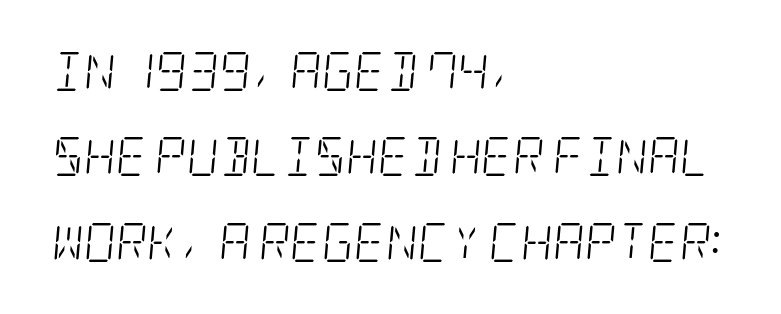
The image shows 39 px light, condensed serif type, italic (leaning right); set left-aligned, loose line spacing (2.19x), normal letter spacing, not underlined; low stroke contrast and a large x-height.
